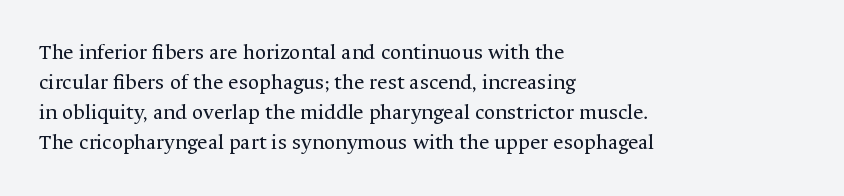
{"italic": "no", "bold": "no", "underline": "no", "align": "left", "line_spacing": "normal", "line_spacing_ratio": 1.37, "letter_spacing": "normal", "letter_spacing_em": 0.0, "glyph_px": 22}
